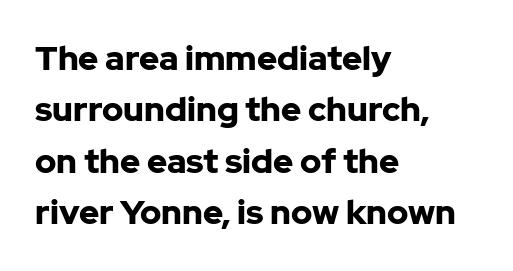
{"serif": "no", "italic": "no", "bold": "yes", "weight": "bold", "width": "normal", "stroke_contrast": "low", "x_height": "medium", "monospaced": "no", "underline": "no", "align": "left", "line_spacing": "normal", "line_spacing_ratio": 1.51, "letter_spacing": "normal", "letter_spacing_em": 0.0, "glyph_px": 34}
